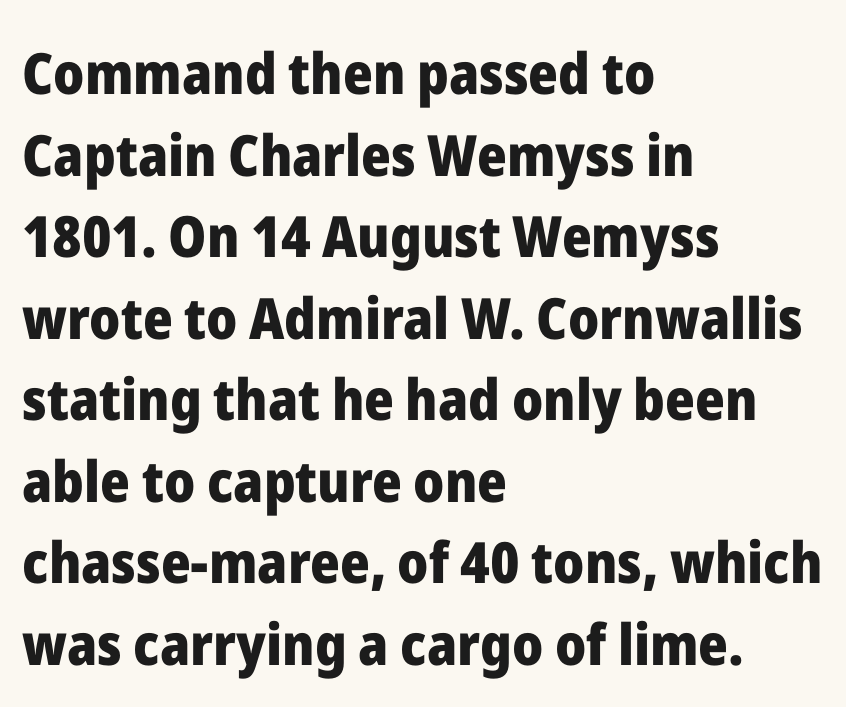
{"serif": "no", "italic": "no", "bold": "yes", "weight": "heavy", "width": "normal", "stroke_contrast": "low", "x_height": "medium", "monospaced": "no", "underline": "no", "align": "left", "line_spacing": "normal", "line_spacing_ratio": 1.43, "letter_spacing": "normal", "letter_spacing_em": 0.0, "glyph_px": 57}
